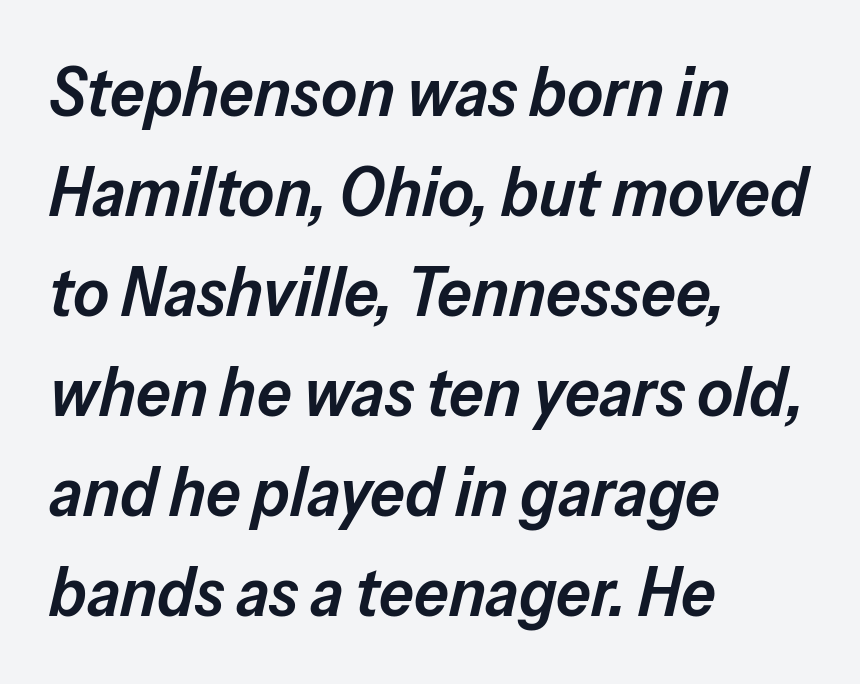
{"italic": "yes", "lean": "right", "slant_degrees": 13, "bold": "semi", "weight": "semibold", "width": "normal", "stroke_contrast": "low", "x_height": "medium", "monospaced": "no", "underline": "no", "align": "left", "line_spacing": "normal", "line_spacing_ratio": 1.45, "letter_spacing": "normal", "letter_spacing_em": 0.0, "glyph_px": 69}
